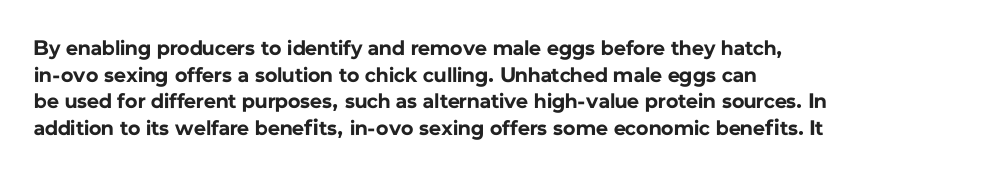
The image shows 21 px bold type, upright; set left-aligned, normal line spacing (1.27x), normal letter spacing, not underlined.
